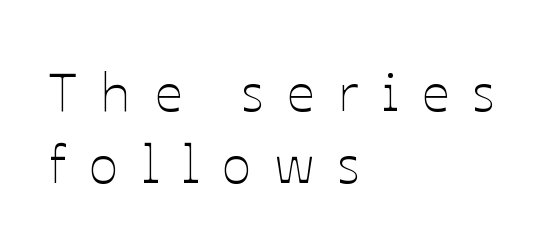
Q: Is the text bold? A: No.
Q: Is the text italic (slanted)? A: No, it is upright.
Q: Is the text underlined? A: No.
Q: How is the paragraph aligned? A: Left-aligned.
Q: Is the spacing between letters normal or unusually wide? A: Unusually wide.
Q: Is the spacing between lines tight, normal or loose? A: Normal.
Q: Width (condensed, normal, or wide)? A: Normal.
Q: Stroke contrast? A: Low.
Q: x-height? A: Medium.
Q: Monospaced? A: No.
